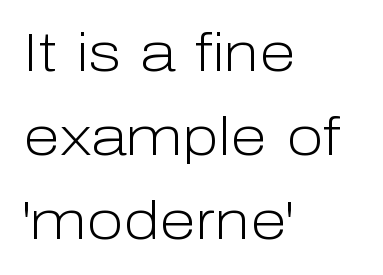
The image shows 54 px light sans-serif type, upright; set left-aligned, normal line spacing (1.56x), normal letter spacing, not underlined; low stroke contrast and a medium x-height.
